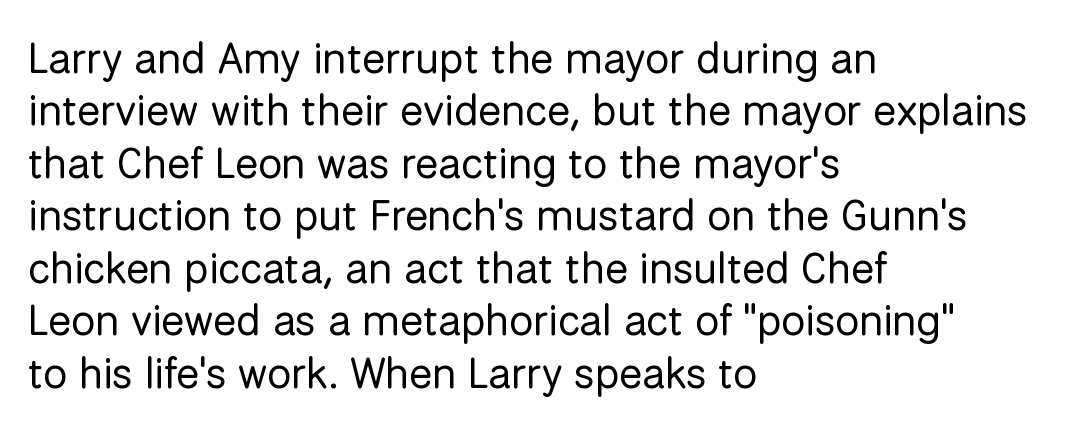
Q: Is the text bold? A: No.
Q: Is the text italic (slanted)? A: No, it is upright.
Q: Is the typeface a serif or a sans-serif typeface? A: Sans-serif.
Q: Is the text underlined? A: No.
Q: How is the paragraph aligned? A: Left-aligned.
Q: Is the spacing between letters normal or unusually wide? A: Normal.
Q: Width (condensed, normal, or wide)? A: Normal.
Q: Stroke contrast? A: Low.
Q: x-height? A: Medium.
Q: Monospaced? A: No.
